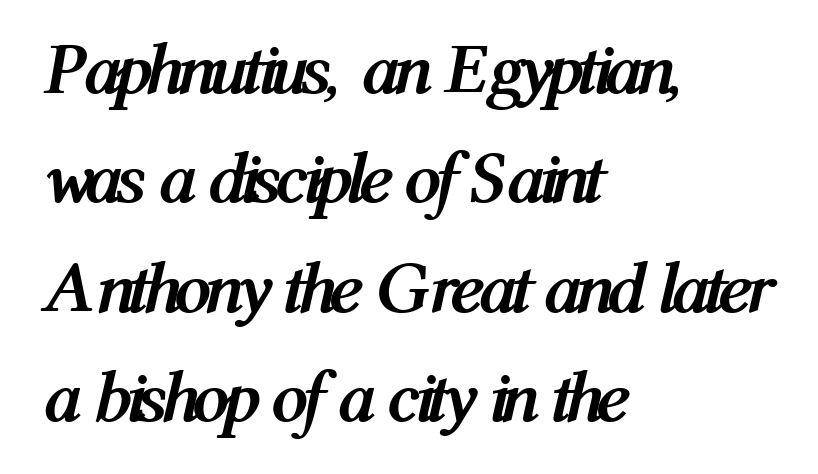
Q: Is the text bold? A: Yes.
Q: Is the text italic (slanted)? A: Yes, it leans right by about 12 degrees.
Q: Is the text underlined? A: No.
Q: How is the paragraph aligned? A: Left-aligned.
Q: Is the spacing between letters normal or unusually wide? A: Normal.
Q: Is the spacing between lines tight, normal or loose? A: Normal.
Q: Width (condensed, normal, or wide)? A: Condensed.
Q: Stroke contrast? A: Medium.
Q: x-height? A: Medium.
Q: Monospaced? A: No.
